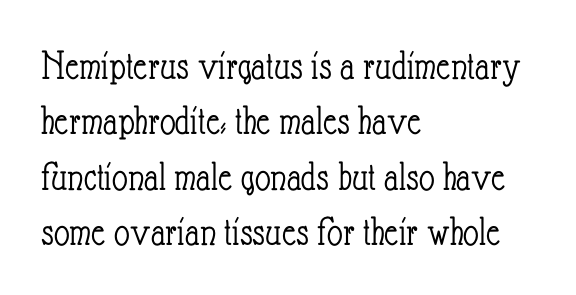
{"italic": "no", "bold": "no", "weight": "light", "width": "condensed", "stroke_contrast": "low", "x_height": "small", "monospaced": "no", "underline": "no", "align": "left", "line_spacing": "normal", "line_spacing_ratio": 1.29, "letter_spacing": "normal", "letter_spacing_em": 0.0, "glyph_px": 43}
